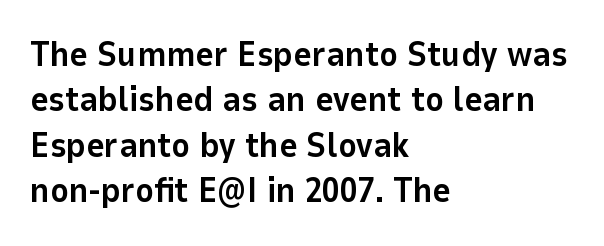
Q: Is the text bold? A: Yes.
Q: Is the text italic (slanted)? A: No, it is upright.
Q: Is the typeface a serif or a sans-serif typeface? A: Sans-serif.
Q: Is the text underlined? A: No.
Q: How is the paragraph aligned? A: Left-aligned.
Q: Is the spacing between letters normal or unusually wide? A: Normal.
Q: Is the spacing between lines tight, normal or loose? A: Normal.
Q: Width (condensed, normal, or wide)? A: Normal.
Q: Stroke contrast? A: Low.
Q: x-height? A: Medium.
Q: Monospaced? A: No.
